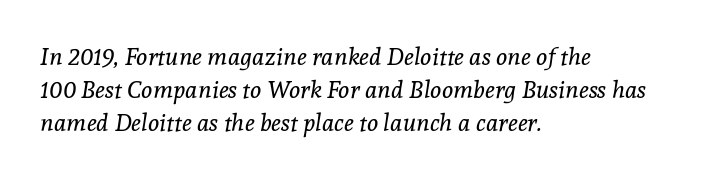
Is this a heavy cut? Hardly; it is regular or lighter. Is the block centered? No — it sits flush against the left margin. The passage shown stacks its lines at a standard gap. If you drew a line through each stem, it would be angled. The gaps between neighbouring characters are ordinary and unremarkable. Type without underlining.
